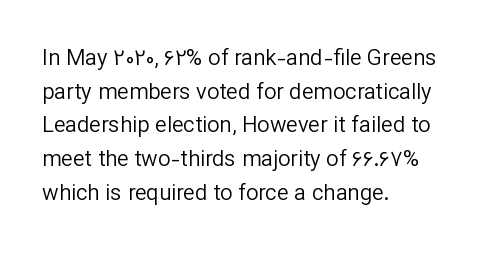
Unbolded letterforms with no extra heft. The letterforms sit shoulder to shoulder at normal distance. Line spacing here is normal. Glance below the letters and you will spot only blank space. Visually the block forms a straight wall on the left and a jagged coastline on the right.
